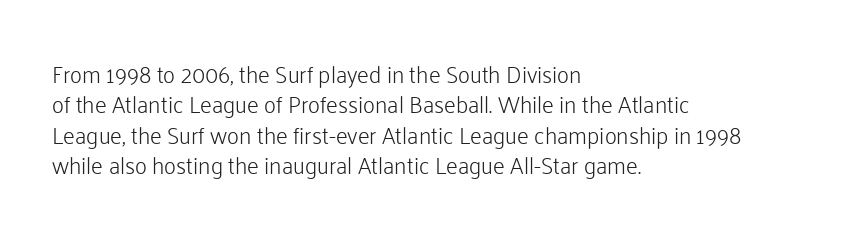
The space directly below the letters is spotless. Caption: standard tracking, unaltered. Vertically, the passage feels balanced, rows spaced as you'd expect. Does the lettering tilt? It doesn't — this is upright.
